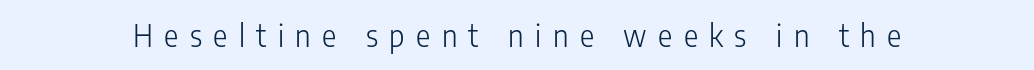
Q: Is the text bold? A: No.
Q: Is the text italic (slanted)? A: No, it is upright.
Q: Is the typeface a serif or a sans-serif typeface? A: Sans-serif.
Q: Is the text underlined? A: No.
Q: Is the spacing between letters normal or unusually wide? A: Unusually wide.
Q: Width (condensed, normal, or wide)? A: Condensed.
Q: Stroke contrast? A: Low.
Q: x-height? A: Medium.
Q: Monospaced? A: No.
